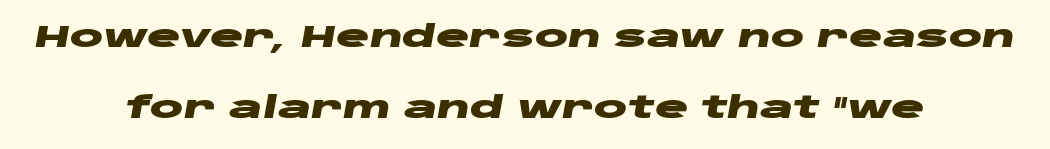
{"italic": "yes", "lean": "right", "slant_degrees": 10, "bold": "yes", "weight": "heavy", "width": "wide", "stroke_contrast": "low", "x_height": "large", "monospaced": "no", "underline": "no", "align": "center", "line_spacing": "loose", "line_spacing_ratio": 2.3, "letter_spacing": "normal", "letter_spacing_em": 0.0, "glyph_px": 31}
